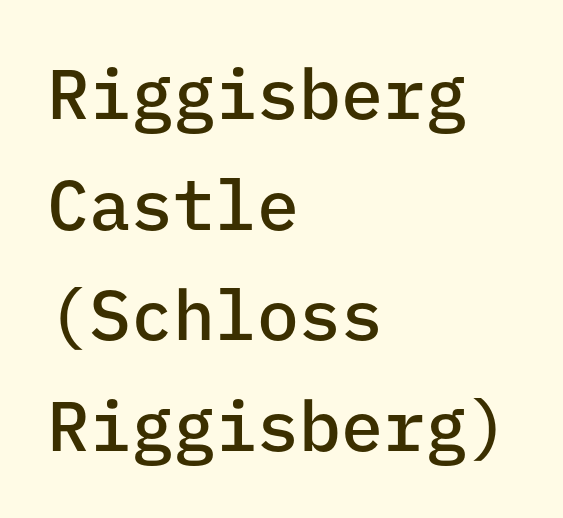
Q: Is the text bold? A: Semi-bold.
Q: Is the text italic (slanted)? A: No, it is upright.
Q: Is the typeface a serif or a sans-serif typeface? A: Sans-serif.
Q: Is the text underlined? A: No.
Q: How is the paragraph aligned? A: Left-aligned.
Q: Is the spacing between letters normal or unusually wide? A: Normal.
Q: Is the spacing between lines tight, normal or loose? A: Normal.
Q: Width (condensed, normal, or wide)? A: Normal.
Q: Stroke contrast? A: Low.
Q: x-height? A: Medium.
Q: Monospaced? A: Yes.
